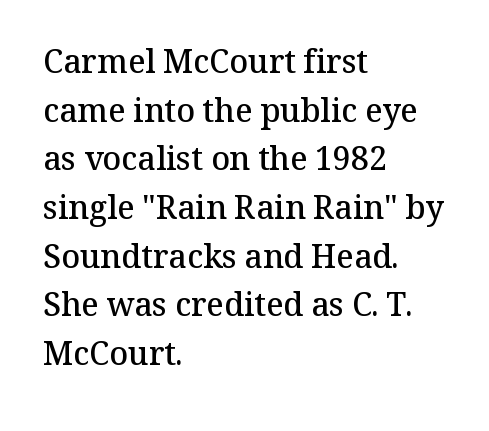
Notice how the stems are strictly vertical — no italics here. The compositor pushed each line to the left boundary. Quick note: underline off. The type family on display is of the serif kind. As a designer I'd log this as weight 600, semibold. Tracking value appears to be zero — textbook default spacing.
